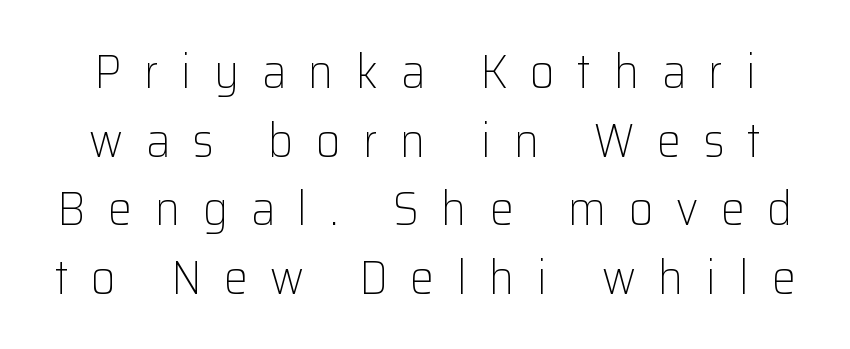
The image shows 48 px light sans-serif type, upright; set normal line spacing (1.43x), unusually wide letter spacing (+0.47 em), not underlined; low stroke contrast and a medium x-height.
